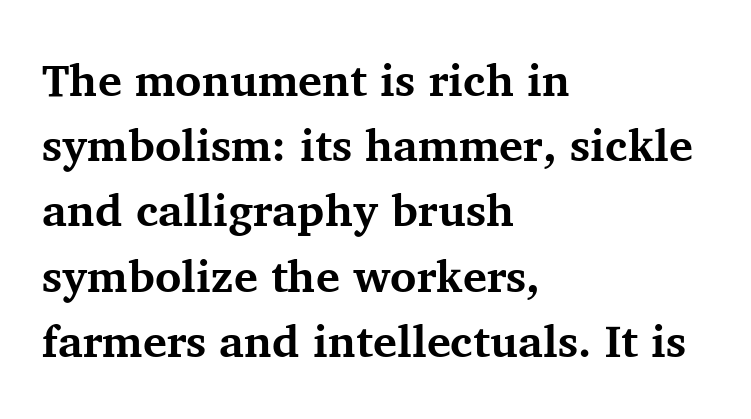
The image shows 45 px bold serif type, upright; set left-aligned, normal line spacing (1.45x), normal letter spacing, not underlined; medium stroke contrast and a medium x-height.
